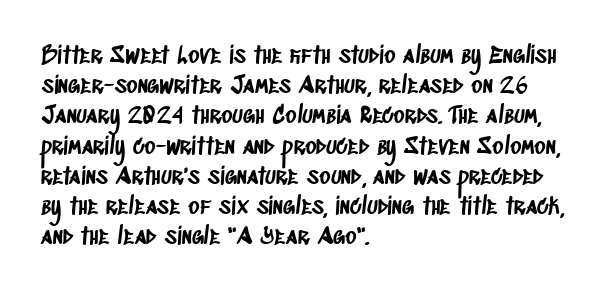
Q: Is the text underlined? A: No.
Q: How is the paragraph aligned? A: Left-aligned.
Q: Is the spacing between letters normal or unusually wide? A: Normal.
Q: Is the spacing between lines tight, normal or loose? A: Normal.
